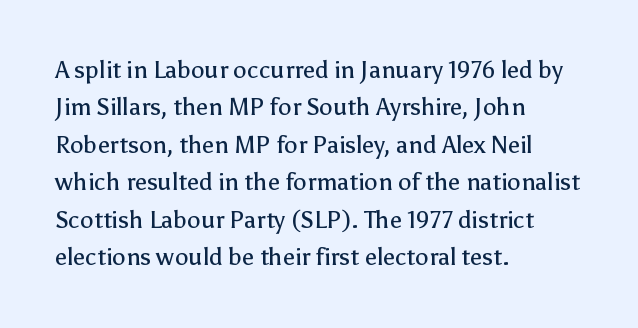
Q: Is the text bold? A: No.
Q: Is the text italic (slanted)? A: No, it is upright.
Q: Is the text underlined? A: No.
Q: How is the paragraph aligned? A: Left-aligned.
Q: Is the spacing between letters normal or unusually wide? A: Normal.
Q: Is the spacing between lines tight, normal or loose? A: Normal.
